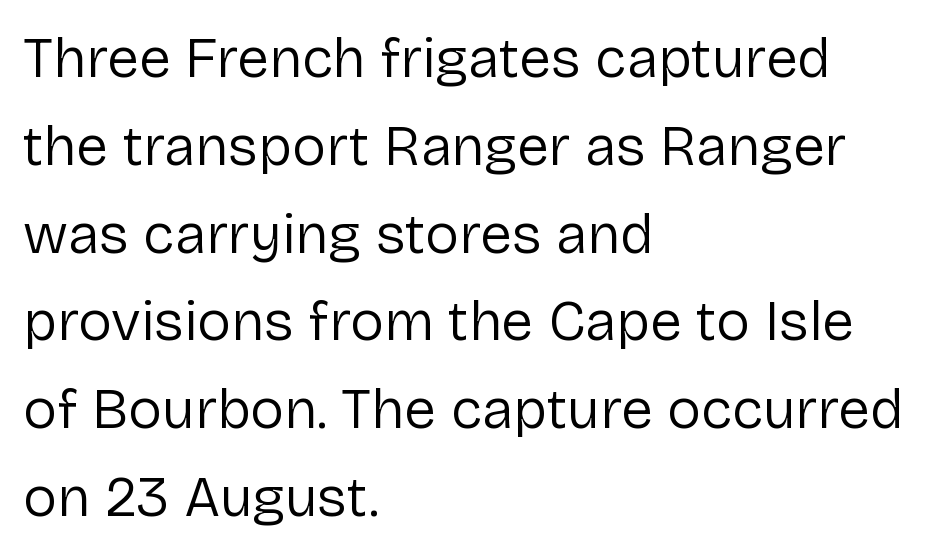
Q: Is the text bold? A: No.
Q: Is the text italic (slanted)? A: No, it is upright.
Q: Is the typeface a serif or a sans-serif typeface? A: Sans-serif.
Q: Is the text underlined? A: No.
Q: How is the paragraph aligned? A: Left-aligned.
Q: Is the spacing between letters normal or unusually wide? A: Normal.
Q: Is the spacing between lines tight, normal or loose? A: Normal.
Q: Width (condensed, normal, or wide)? A: Normal.
Q: Stroke contrast? A: Low.
Q: x-height? A: Medium.
Q: Monospaced? A: No.
